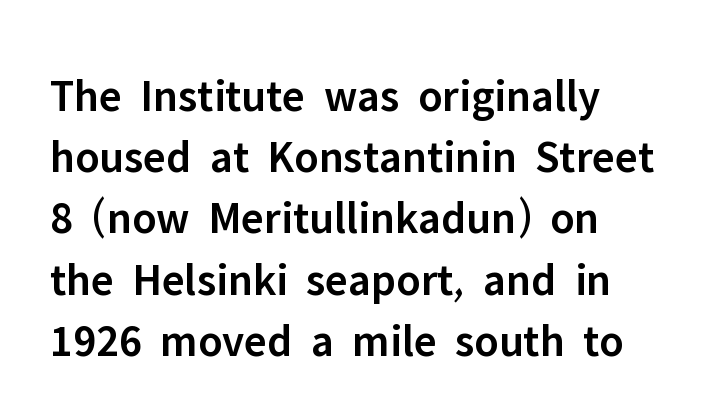
A typesetter would call this zero additional tracking. Looks like regular typesetting: each glyph gets only the width it needs. Nope, no serifs anywhere on these letters. The characters look somewhat weighty, a semibold short of true bold. Horizontal alignment here is leftward, the default for most running prose. This rendering features lettering with no underline.
